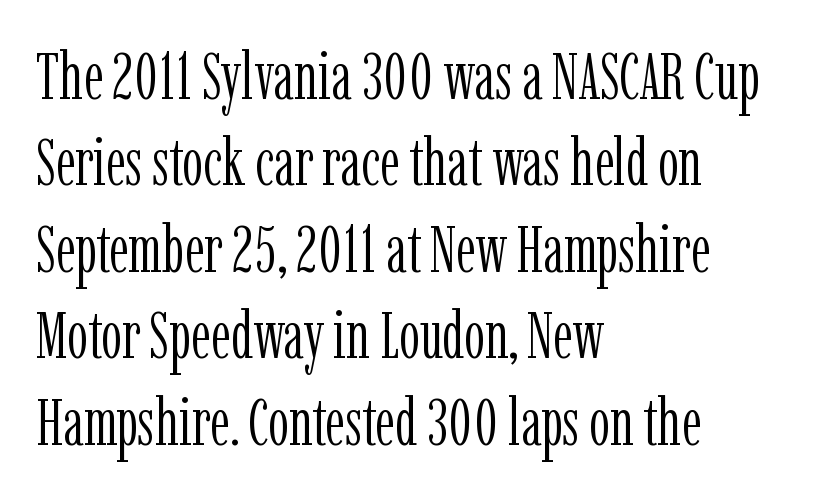
Q: Is the text bold? A: No.
Q: Is the text italic (slanted)? A: No, it is upright.
Q: Is the typeface a serif or a sans-serif typeface? A: Serif.
Q: Is the text underlined? A: No.
Q: How is the paragraph aligned? A: Left-aligned.
Q: Is the spacing between letters normal or unusually wide? A: Normal.
Q: Is the spacing between lines tight, normal or loose? A: Normal.
Q: Width (condensed, normal, or wide)? A: Condensed.
Q: Stroke contrast? A: Low.
Q: x-height? A: Medium.
Q: Monospaced? A: No.
